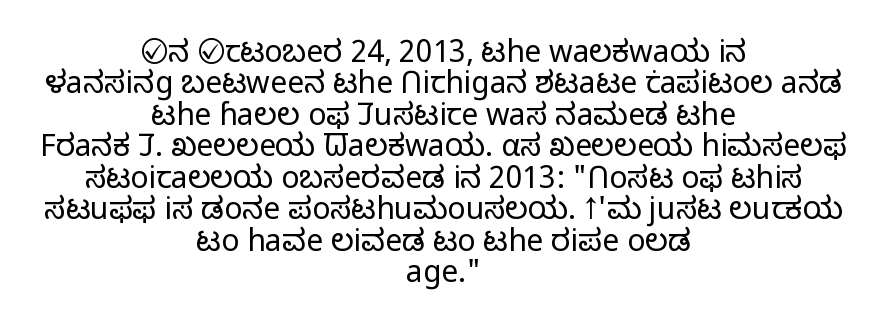
The image shows 30 px light sans-serif type, upright; set centered, tight line spacing (1.05x), normal letter spacing, not underlined; low stroke contrast and a medium x-height.
